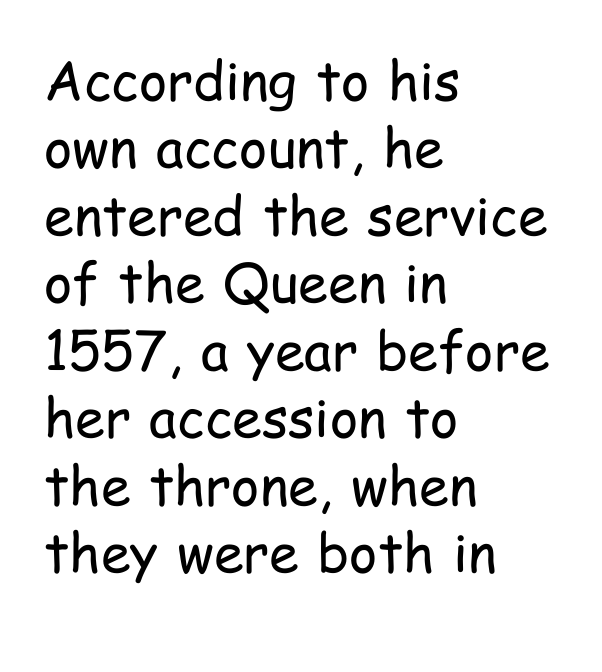
The image shows 54 px regular-weight, condensed sans-serif type, upright; set left-aligned, normal line spacing (1.25x), normal letter spacing, not underlined; low stroke contrast and a medium x-height.
